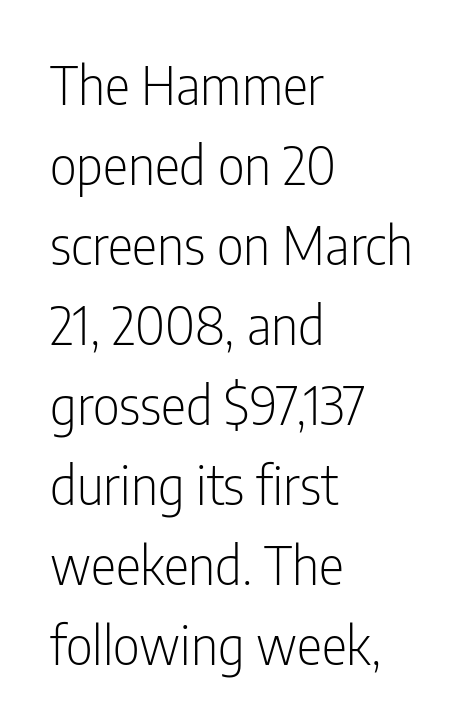
Q: Is the text bold? A: No.
Q: Is the text italic (slanted)? A: No, it is upright.
Q: Is the typeface a serif or a sans-serif typeface? A: Sans-serif.
Q: Is the text underlined? A: No.
Q: How is the paragraph aligned? A: Left-aligned.
Q: Is the spacing between letters normal or unusually wide? A: Normal.
Q: Is the spacing between lines tight, normal or loose? A: Normal.
Q: Width (condensed, normal, or wide)? A: Condensed.
Q: Stroke contrast? A: Low.
Q: x-height? A: Medium.
Q: Monospaced? A: No.
